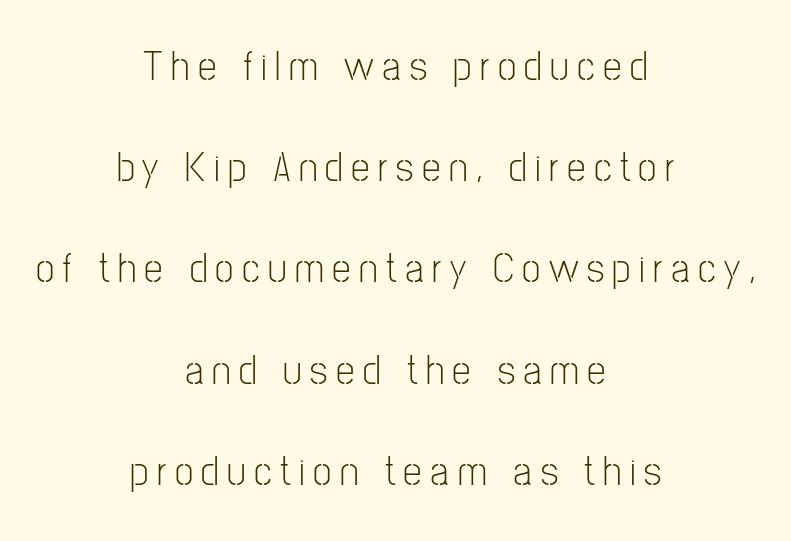
Q: Is the text bold? A: No.
Q: Is the text italic (slanted)? A: No, it is upright.
Q: Is the typeface a serif or a sans-serif typeface? A: Sans-serif.
Q: Is the text underlined? A: No.
Q: How is the paragraph aligned? A: Centered.
Q: Is the spacing between letters normal or unusually wide? A: Unusually wide.
Q: Is the spacing between lines tight, normal or loose? A: Loose.
Q: Width (condensed, normal, or wide)? A: Condensed.
Q: Stroke contrast? A: Low.
Q: x-height? A: Medium.
Q: Monospaced? A: No.
